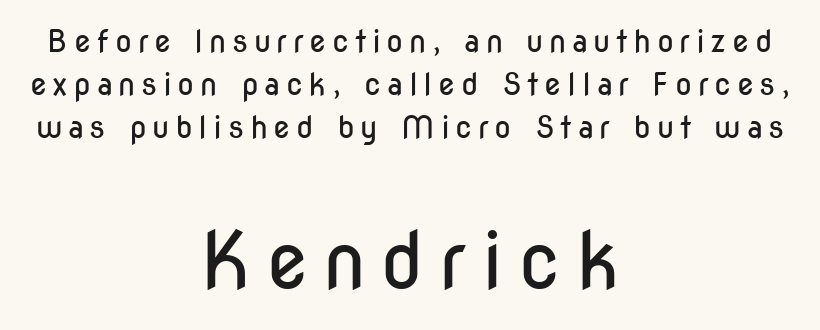
The image shows 78 px regular-weight, condensed sans-serif type, upright; set centered, normal line spacing (1.38x), not underlined; the second (bottom) block is 2.52x larger; low stroke contrast and a medium x-height.
